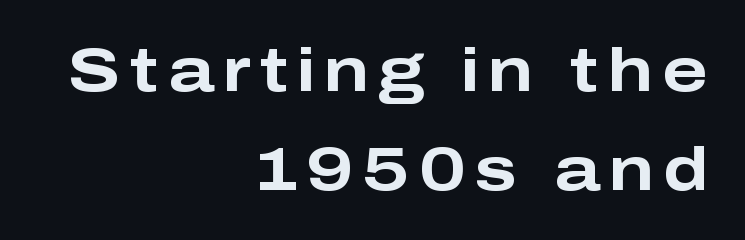
{"serif": "no", "italic": "no", "bold": "yes", "weight": "bold", "width": "wide", "stroke_contrast": "low", "x_height": "medium", "monospaced": "no", "underline": "no", "align": "right", "line_spacing": "normal", "line_spacing_ratio": 1.62, "glyph_px": 61}
